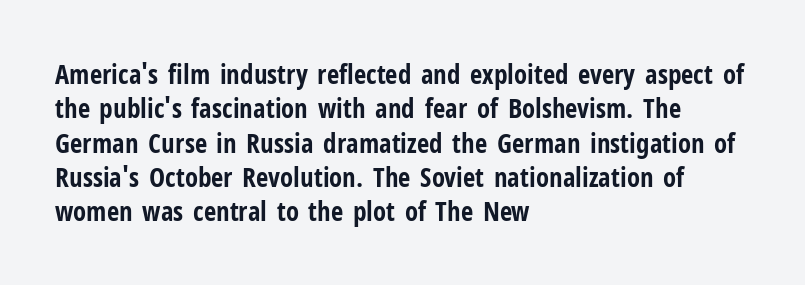
Q: Is the text bold? A: Yes.
Q: Is the text italic (slanted)? A: No, it is upright.
Q: Is the text underlined? A: No.
Q: How is the paragraph aligned? A: Left-aligned.
Q: Is the spacing between letters normal or unusually wide? A: Normal.
Q: Is the spacing between lines tight, normal or loose? A: Normal.
